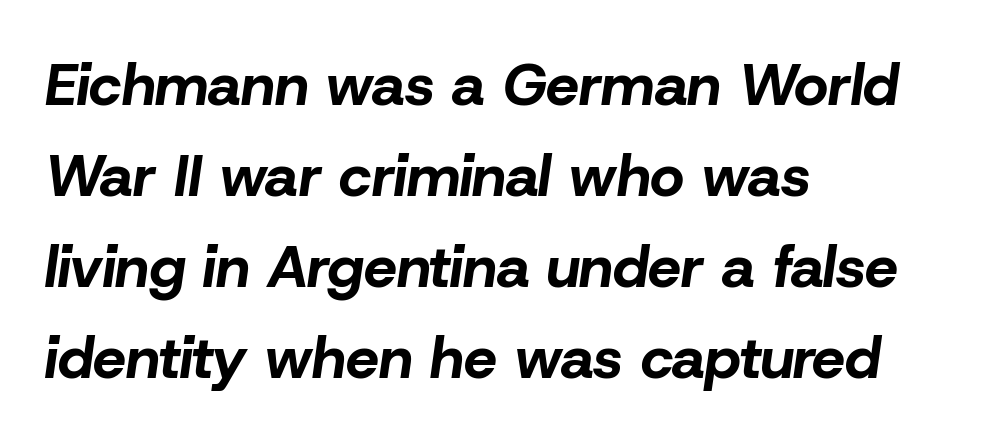
The image shows 59 px bold type, italic (leaning right); set left-aligned, normal line spacing (1.54x), normal letter spacing, not underlined; low stroke contrast and a medium x-height.
